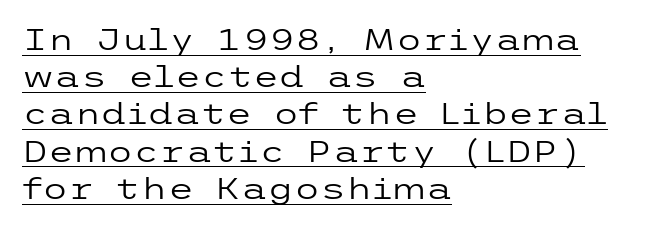
The image shows 30 px regular-weight, wide sans-serif type, upright; set left-aligned, line spacing 1.24x, normal letter spacing, underlined; low stroke contrast and a medium x-height.
